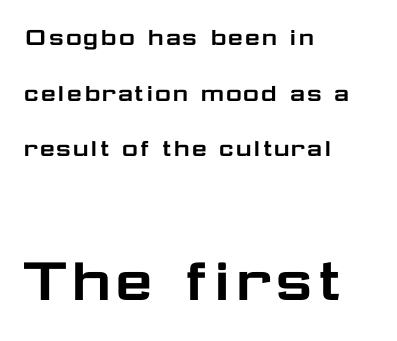
The image shows 70 px wide sans-serif type, upright; set left-aligned, loose line spacing (1.99x), normal letter spacing, not underlined; the second (bottom) block is 2.5x larger; low stroke contrast and a medium x-height.
